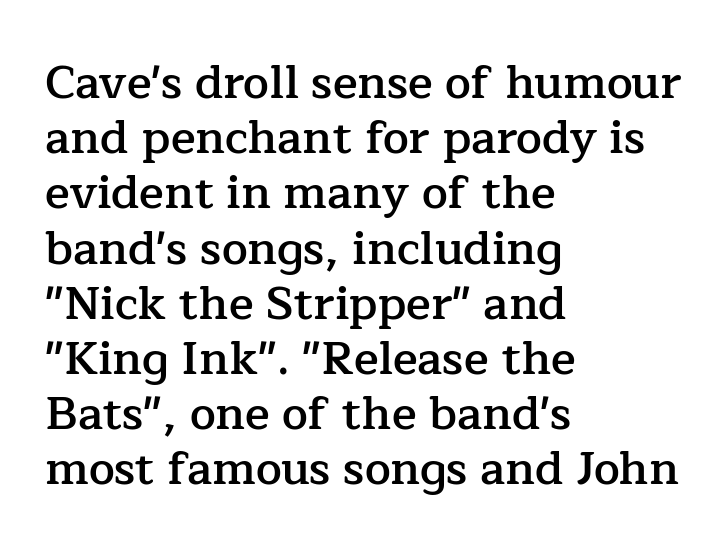
The image shows 46 px semibold serif type, upright; set left-aligned, line spacing 1.2x, normal letter spacing, not underlined; low stroke contrast and a medium x-height.
